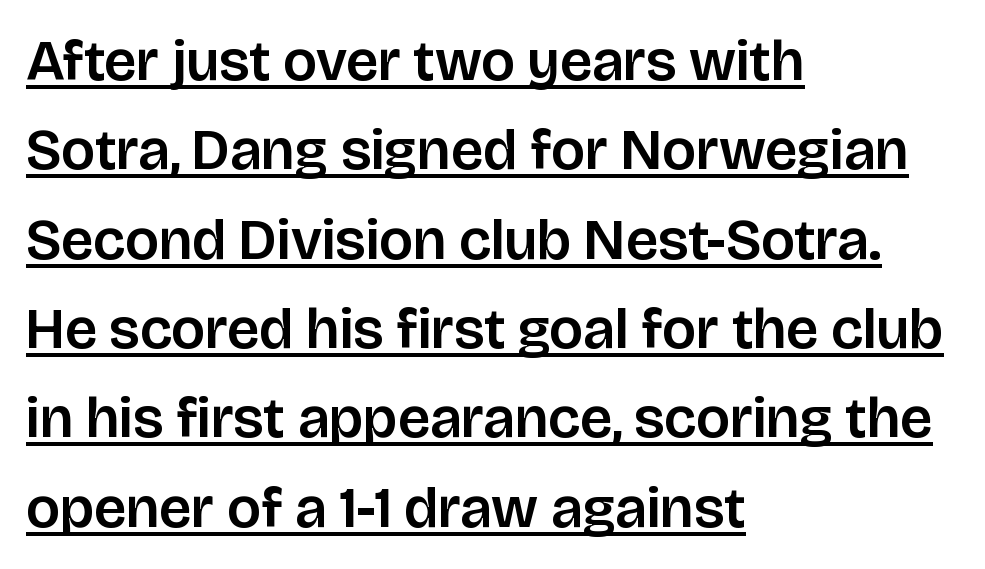
{"serif": "no", "italic": "no", "width": "normal", "stroke_contrast": "low", "x_height": "large", "monospaced": "no", "underline": "yes", "align": "left", "line_spacing": "normal", "line_spacing_ratio": 1.54, "letter_spacing": "normal", "letter_spacing_em": 0.0, "glyph_px": 58}
